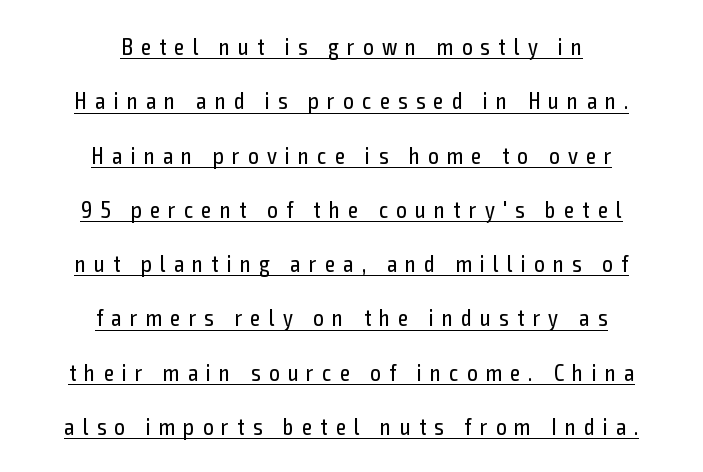
The image shows 23 px text type, upright; set centered, loose line spacing (2.36x), unusually wide letter spacing (+0.36 em), underlined.
